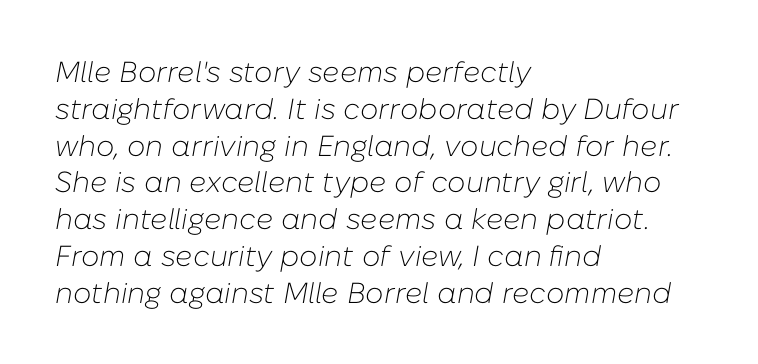
There is no visible air inserted between adjacent glyphs. This sample has the flowing, uneven cadence of proportional lettering. No extra ink here — the face is not bold. An italicized treatment has been applied to the whole sample. This rendering features lettering with no underline.
